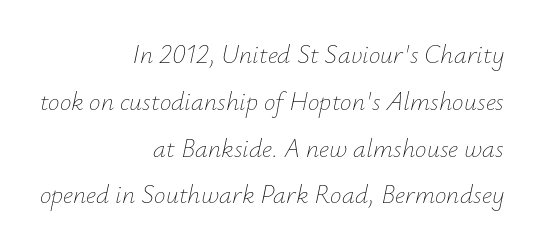
{"italic": "yes", "lean": "right", "slant_degrees": 12, "bold": "no", "underline": "no", "align": "right", "line_spacing_ratio": 1.8, "letter_spacing": "normal", "letter_spacing_em": 0.0, "glyph_px": 26}
